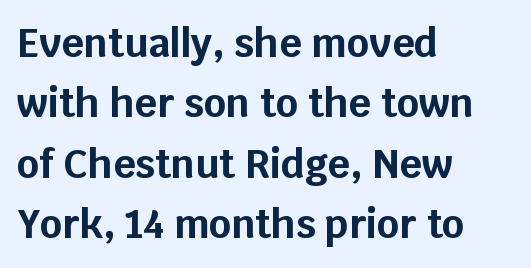
The image shows 39 px bold sans-serif type, upright; set left-aligned, normal line spacing (1.55x), normal letter spacing, not underlined; low stroke contrast and a large x-height.
